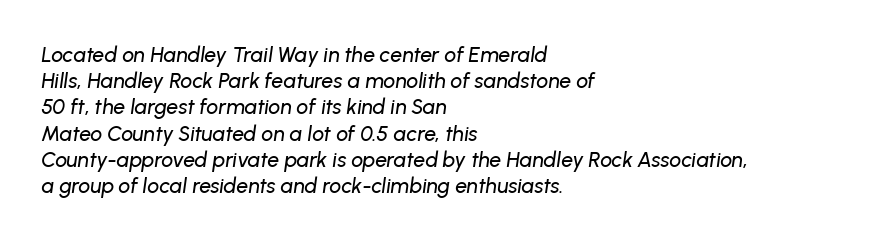
{"italic": "yes", "lean": "right", "slant_degrees": 8, "underline": "no", "align": "left", "line_spacing": "normal", "line_spacing_ratio": 1.25, "letter_spacing": "normal", "letter_spacing_em": 0.0, "glyph_px": 21}
